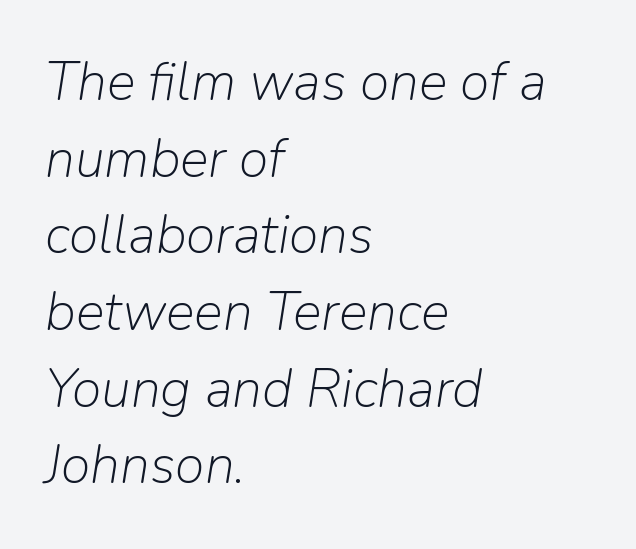
{"italic": "yes", "lean": "right", "slant_degrees": 9, "bold": "no", "weight": "light", "width": "normal", "stroke_contrast": "low", "x_height": "medium", "monospaced": "no", "underline": "no", "align": "left", "line_spacing": "normal", "line_spacing_ratio": 1.42, "letter_spacing": "normal", "letter_spacing_em": 0.0, "glyph_px": 54}
